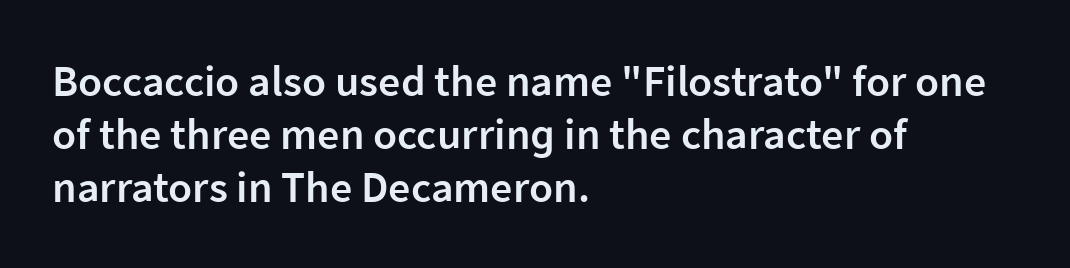
Reading down the block, your eye returns to a fixed left position each line. The rendering shows plain stroke endings on the letterforms — a sans-serif design. Inter-character spacing is left at the font's built-in metrics. This sample has the flowing, uneven cadence of proportional lettering. Notice how the stems are strictly vertical — no italics here.
